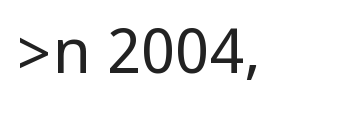
The horizontal fit of the characters is conventional and even. The lettering holds an erect, upright posture throughout. Grotesque or geometric, the face here clearly has no serifs. Underlining? Definitely not there. The font is comparable to plain body text, perhaps lighter.
